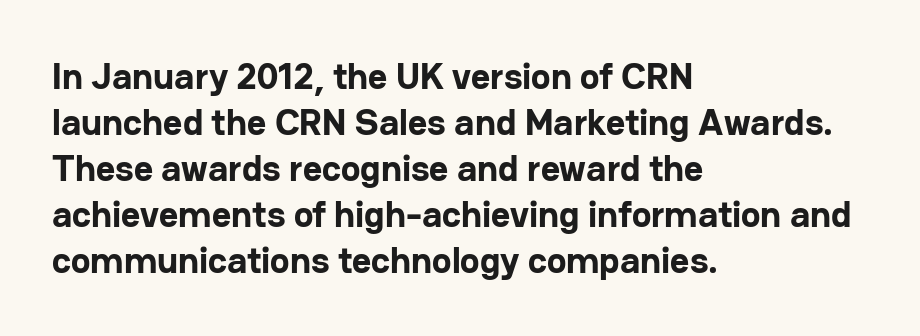
The image shows 37 px bold sans-serif type, upright; set left-aligned, line spacing 1.24x, normal letter spacing, not underlined; low stroke contrast and a medium x-height.
